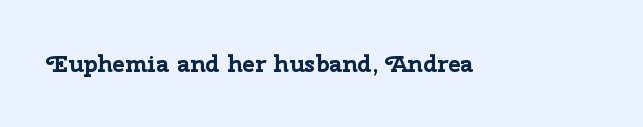
The image shows 24 px bold type, upright; set normal letter spacing, not underlined.
